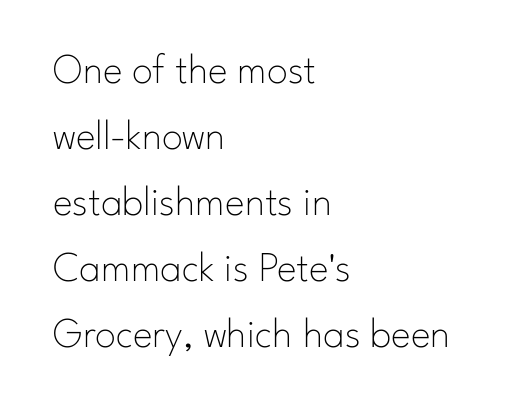
The image shows 42 px thin sans-serif type, upright; set left-aligned, normal line spacing (1.57x), normal letter spacing, not underlined; low stroke contrast and a small x-height.
